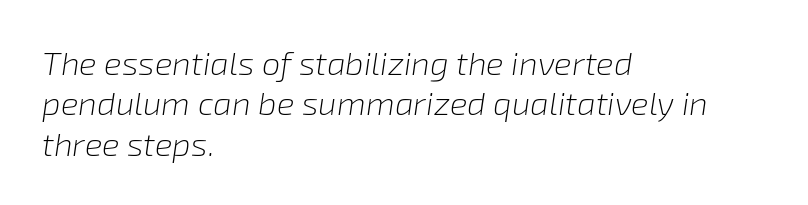
The image shows 33 px light type, italic (leaning right); set left-aligned, line spacing 1.22x, normal letter spacing, not underlined; low stroke contrast and a medium x-height.
